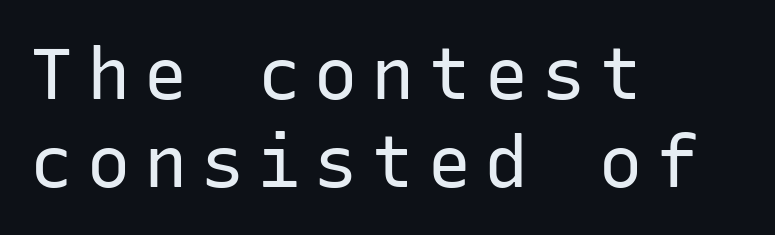
{"serif": "no", "italic": "no", "bold": "no", "weight": "regular", "width": "normal", "stroke_contrast": "low", "x_height": "medium", "monospaced": "yes", "underline": "no", "align": "left", "line_spacing_ratio": 1.22, "glyph_px": 72}
